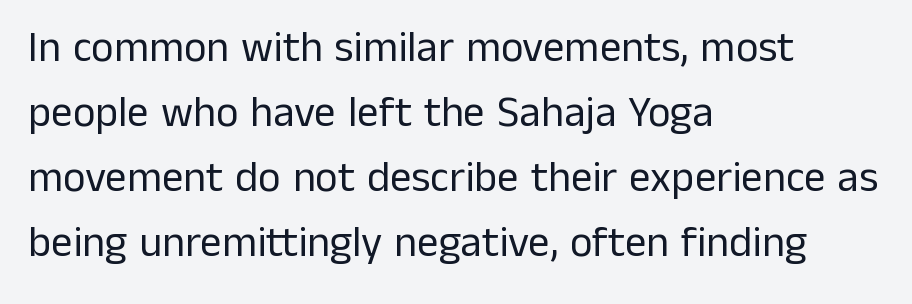
{"serif": "no", "italic": "no", "bold": "no", "weight": "regular", "width": "normal", "stroke_contrast": "low", "x_height": "medium", "monospaced": "no", "underline": "no", "align": "left", "line_spacing": "normal", "line_spacing_ratio": 1.51, "letter_spacing": "normal", "letter_spacing_em": 0.0, "glyph_px": 43}
